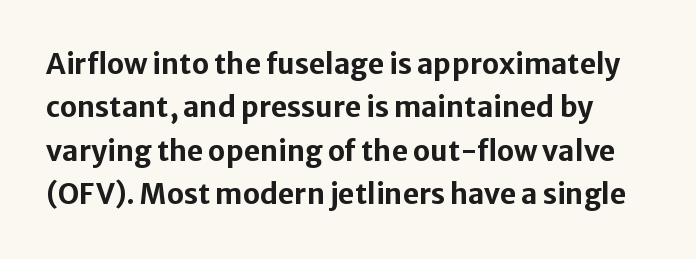
The image shows 28 px bold sans-serif type, upright; set normal line spacing (1.55x), normal letter spacing, not underlined; low stroke contrast and a medium x-height.
